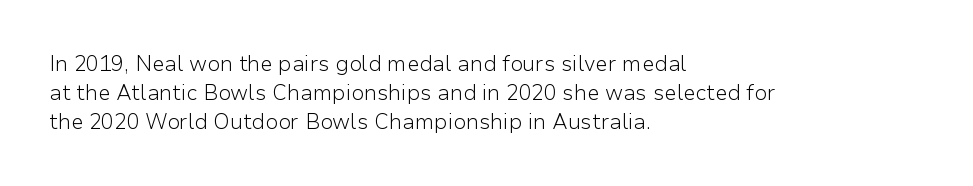
The image shows 21 px text type, upright; set left-aligned, normal line spacing (1.38x), normal letter spacing, not underlined.
